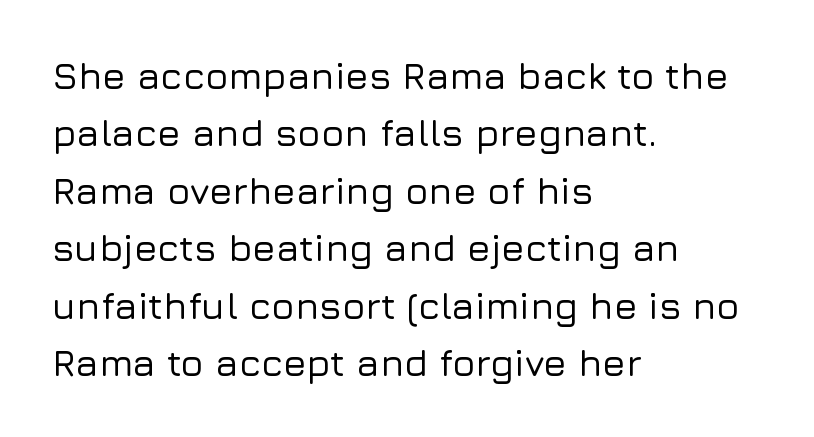
Q: Is the text italic (slanted)? A: No, it is upright.
Q: Is the typeface a serif or a sans-serif typeface? A: Sans-serif.
Q: Is the text underlined? A: No.
Q: How is the paragraph aligned? A: Left-aligned.
Q: Is the spacing between letters normal or unusually wide? A: Normal.
Q: Is the spacing between lines tight, normal or loose? A: Normal.
Q: Width (condensed, normal, or wide)? A: Normal.
Q: Stroke contrast? A: Low.
Q: x-height? A: Medium.
Q: Monospaced? A: No.
